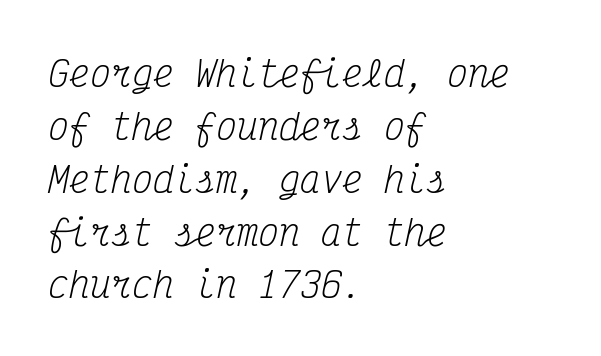
{"serif": "yes", "italic": "yes", "lean": "right", "slant_degrees": 12, "bold": "no", "weight": "regular", "width": "condensed", "stroke_contrast": "medium", "x_height": "medium", "monospaced": "yes", "underline": "no", "align": "left", "line_spacing": "normal", "line_spacing_ratio": 1.51, "letter_spacing": "normal", "letter_spacing_em": 0.0, "glyph_px": 35}
